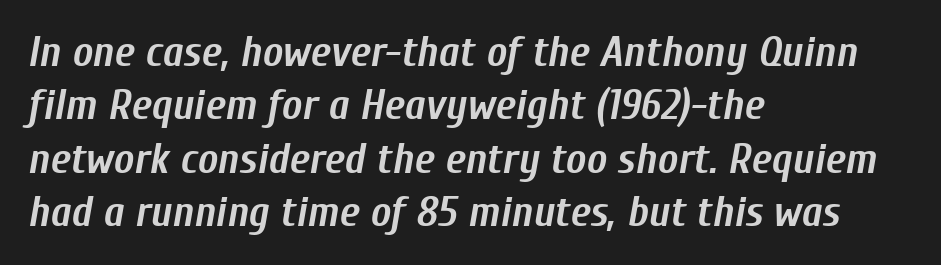
The image shows 43 px semibold, condensed type, italic (leaning right); set left-aligned, line spacing 1.24x, normal letter spacing, not underlined; low stroke contrast and a medium x-height.
